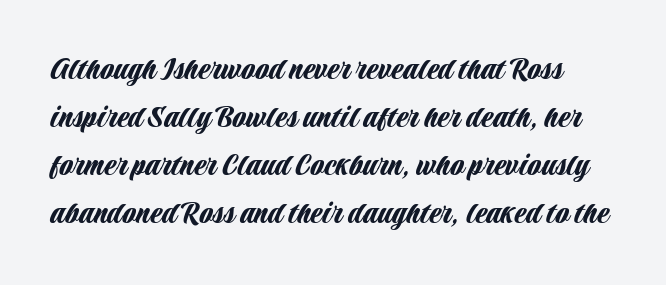
Q: Is the text italic (slanted)? A: Yes.
Q: Is the typeface a serif or a sans-serif typeface? A: Sans-serif.
Q: Is the text underlined? A: No.
Q: Is the spacing between letters normal or unusually wide? A: Normal.
Q: Is the spacing between lines tight, normal or loose? A: Normal.
Q: Width (condensed, normal, or wide)? A: Condensed.
Q: Stroke contrast? A: Low.
Q: x-height? A: Large.
Q: Monospaced? A: No.
